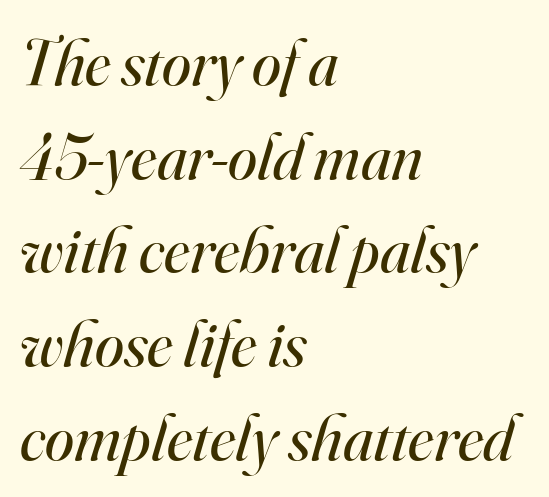
Q: Is the text bold? A: No.
Q: Is the text italic (slanted)? A: Yes, it leans right by about 16 degrees.
Q: Is the typeface a serif or a sans-serif typeface? A: Serif.
Q: Is the text underlined? A: No.
Q: How is the paragraph aligned? A: Left-aligned.
Q: Is the spacing between letters normal or unusually wide? A: Normal.
Q: Is the spacing between lines tight, normal or loose? A: Normal.
Q: Width (condensed, normal, or wide)? A: Normal.
Q: Stroke contrast? A: High.
Q: x-height? A: Small.
Q: Monospaced? A: No.
